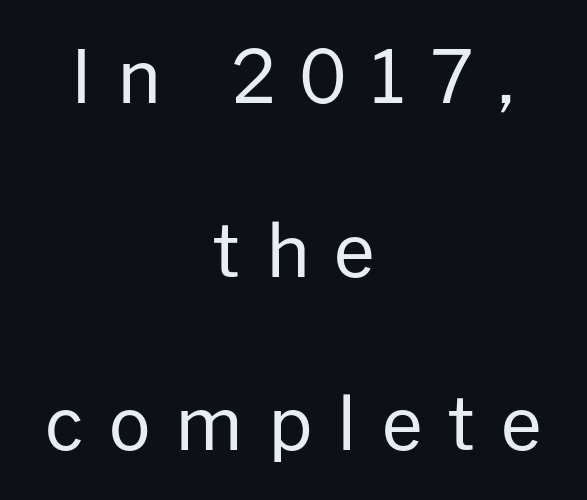
{"serif": "no", "italic": "no", "bold": "no", "weight": "regular", "width": "normal", "stroke_contrast": "low", "x_height": "medium", "monospaced": "no", "underline": "no", "align": "center", "line_spacing": "loose", "line_spacing_ratio": 2.38, "letter_spacing": "wide", "letter_spacing_em": 0.34, "glyph_px": 73}
